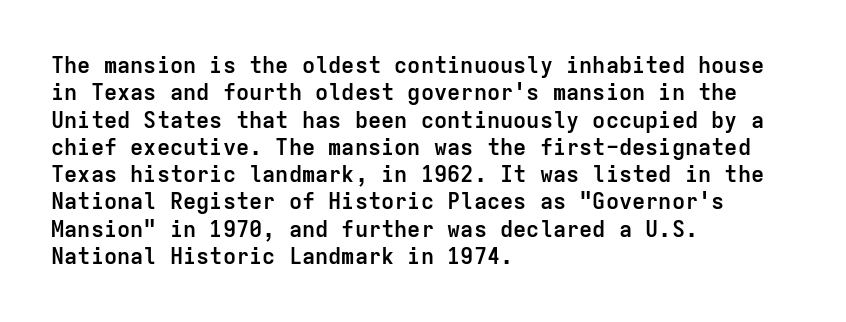
The image shows 22 px bold type, upright; set left-aligned, line spacing 1.24x, normal letter spacing, not underlined.
